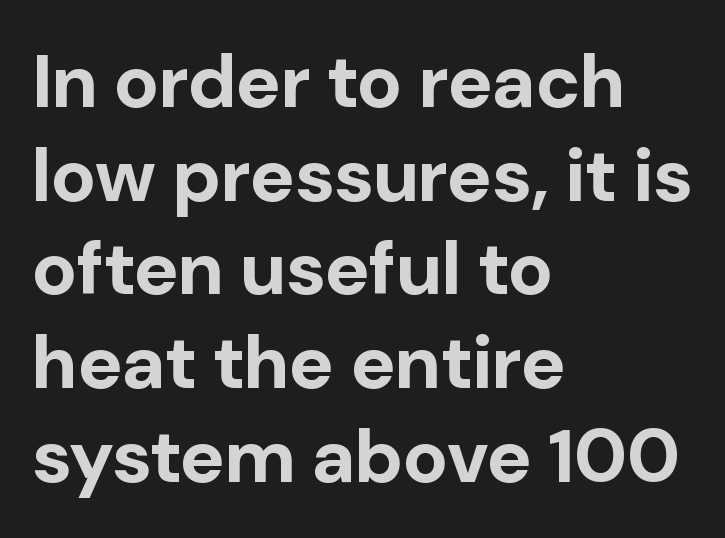
The image shows 75 px bold sans-serif type, upright; set left-aligned, normal line spacing (1.25x), normal letter spacing, not underlined; low stroke contrast and a medium x-height.
